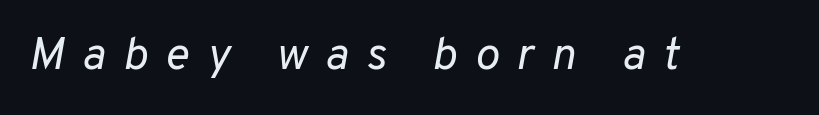
Q: Is the text bold? A: No.
Q: Is the text italic (slanted)? A: Yes, it leans right by about 10 degrees.
Q: Is the text underlined? A: No.
Q: Is the spacing between letters normal or unusually wide? A: Unusually wide.
Q: Width (condensed, normal, or wide)? A: Normal.
Q: Stroke contrast? A: Low.
Q: x-height? A: Medium.
Q: Monospaced? A: No.
